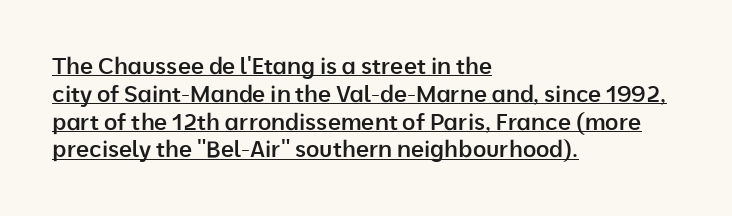
Q: Is the text bold? A: Semi-bold.
Q: Is the text italic (slanted)? A: No, it is upright.
Q: Is the text underlined? A: Yes.
Q: How is the paragraph aligned? A: Left-aligned.
Q: Is the spacing between letters normal or unusually wide? A: Normal.
